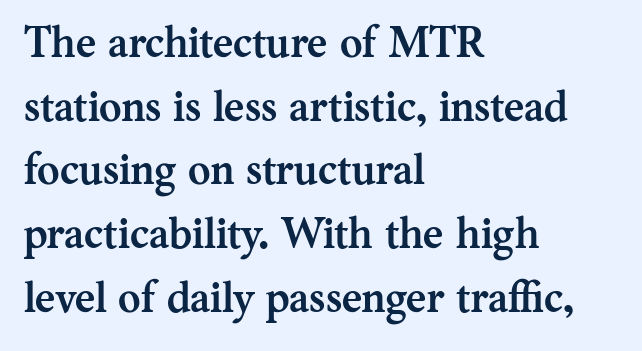
The image shows 43 px semibold serif type, upright; set left-aligned, normal line spacing (1.48x), normal letter spacing, not underlined; medium stroke contrast and a medium x-height.
